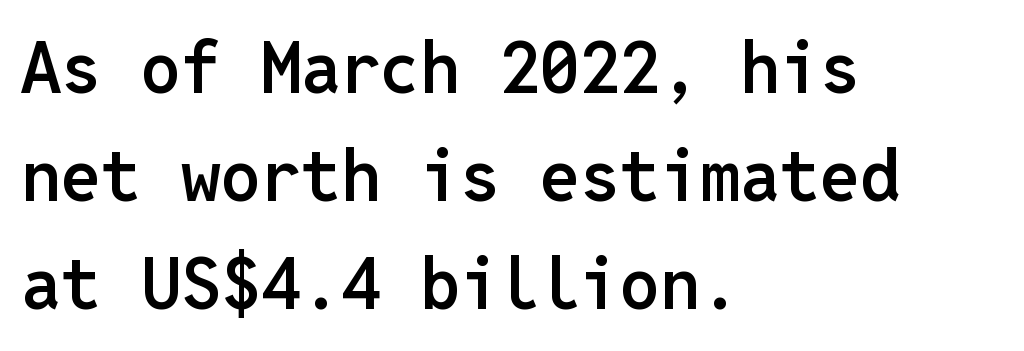
Q: Is the text bold? A: Semi-bold.
Q: Is the text italic (slanted)? A: No, it is upright.
Q: Is the typeface a serif or a sans-serif typeface? A: Sans-serif.
Q: Is the text underlined? A: No.
Q: How is the paragraph aligned? A: Left-aligned.
Q: Is the spacing between letters normal or unusually wide? A: Normal.
Q: Is the spacing between lines tight, normal or loose? A: Normal.
Q: Width (condensed, normal, or wide)? A: Normal.
Q: Stroke contrast? A: Low.
Q: x-height? A: Medium.
Q: Monospaced? A: Yes.
